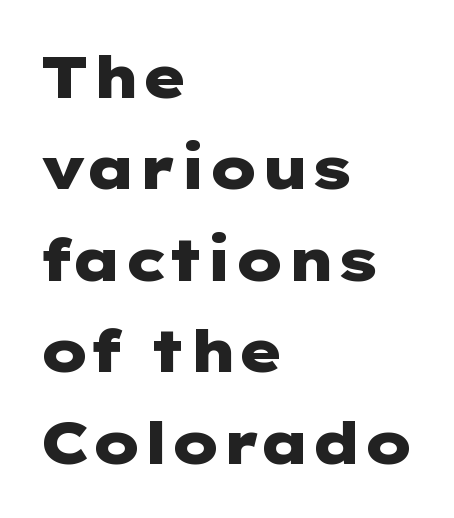
{"serif": "no", "italic": "no", "bold": "yes", "weight": "heavy", "width": "wide", "stroke_contrast": "low", "x_height": "medium", "underline": "no", "align": "left", "line_spacing": "normal", "line_spacing_ratio": 1.55, "letter_spacing": "normal", "letter_spacing_em": 0.0, "glyph_px": 59}
